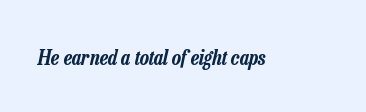
{"italic": "yes", "lean": "right", "slant_degrees": 13, "underline": "no", "letter_spacing": "normal", "letter_spacing_em": 0.0, "glyph_px": 21}
